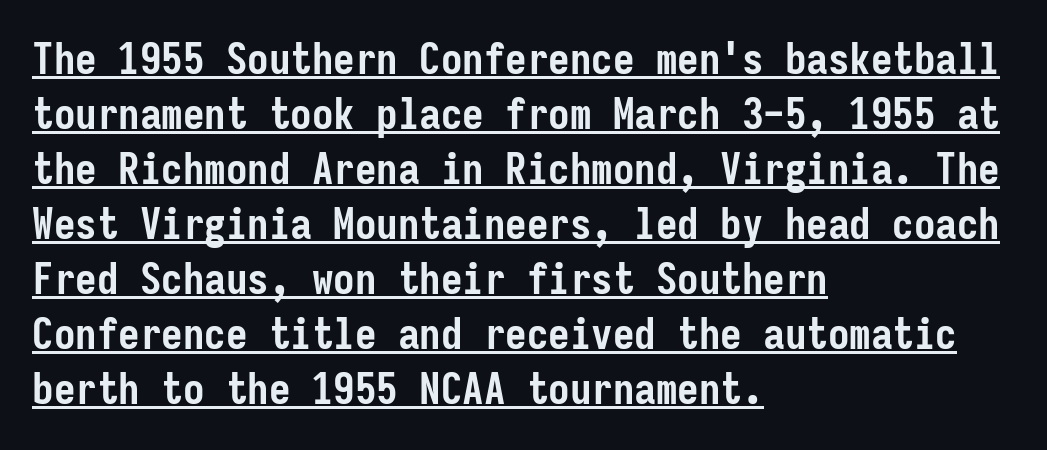
This sample uses an upright cut, with every glyph sitting square on the baseline. Each letter's strokes conclude bluntly, with no projecting serifs. A baseline rule has been typeset under these characters. Strokes here are thick enough to call this a true bold. These lines sit exactly where default settings would place them. If you drew a ruler down the left edge, every line would touch it.
